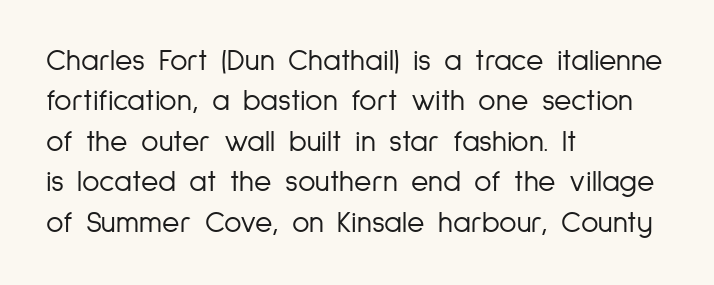
The image shows 30 px light, condensed sans-serif type, upright; set left-aligned, normal line spacing (1.35x), normal letter spacing, not underlined; low stroke contrast and a medium x-height.
